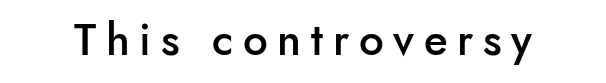
The image shows 44 px semibold sans-serif type, upright; set unusually wide letter spacing (+0.22 em), not underlined; low stroke contrast and a small x-height.
